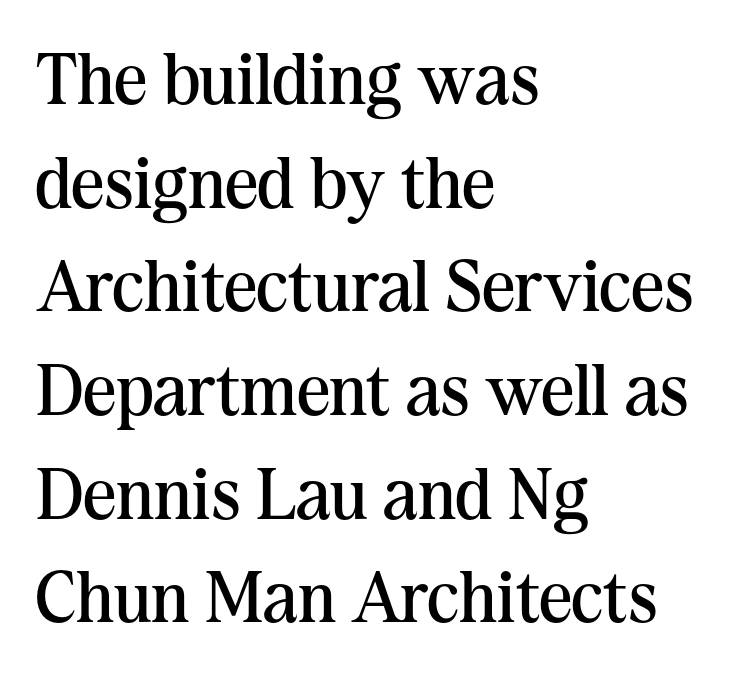
Q: Is the text bold? A: No.
Q: Is the text italic (slanted)? A: No, it is upright.
Q: Is the typeface a serif or a sans-serif typeface? A: Serif.
Q: Is the text underlined? A: No.
Q: How is the paragraph aligned? A: Left-aligned.
Q: Is the spacing between letters normal or unusually wide? A: Normal.
Q: Is the spacing between lines tight, normal or loose? A: Normal.
Q: Width (condensed, normal, or wide)? A: Normal.
Q: Stroke contrast? A: Medium.
Q: x-height? A: Medium.
Q: Monospaced? A: No.
